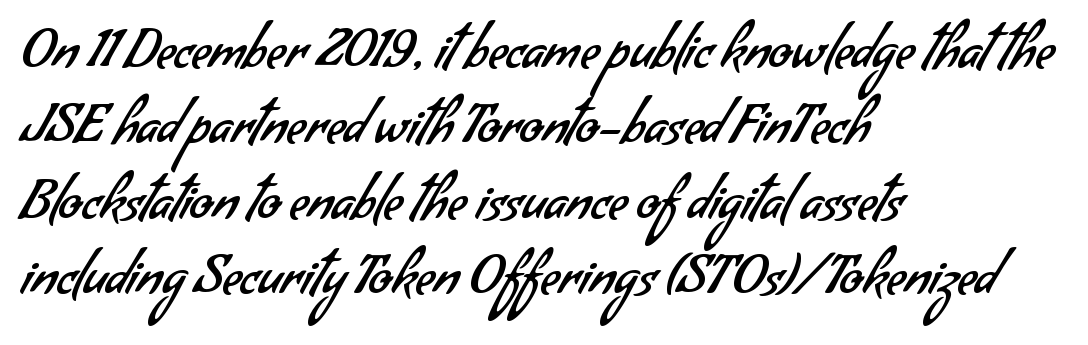
The image shows 53 px regular-weight sans-serif type; set left-aligned, normal line spacing (1.42x), normal letter spacing, not underlined; low stroke contrast and a small x-height.
